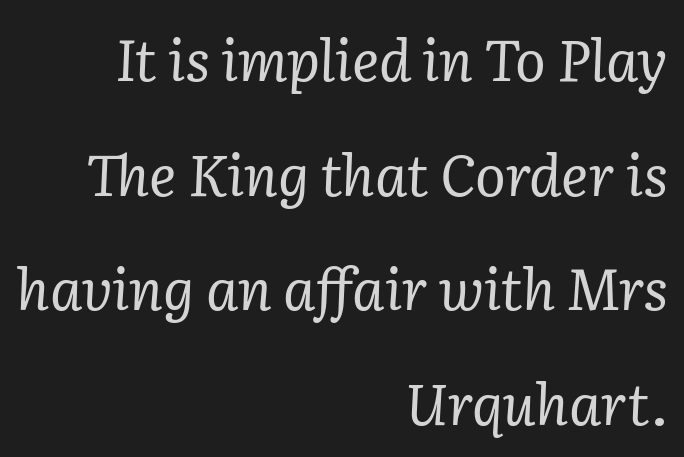
{"serif": "yes", "italic": "yes", "lean": "right", "slant_degrees": 2, "bold": "no", "weight": "regular", "width": "normal", "stroke_contrast": "low", "x_height": "medium", "monospaced": "no", "underline": "no", "align": "right", "line_spacing": "loose", "line_spacing_ratio": 2.01, "letter_spacing": "normal", "letter_spacing_em": 0.0, "glyph_px": 57}
